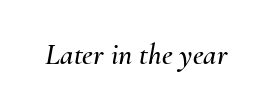
Q: Is the text italic (slanted)? A: Yes, it leans right by about 10 degrees.
Q: Is the text underlined? A: No.
Q: Is the spacing between letters normal or unusually wide? A: Normal.
Q: Width (condensed, normal, or wide)? A: Normal.
Q: Stroke contrast? A: Medium.
Q: x-height? A: Small.
Q: Monospaced? A: No.
